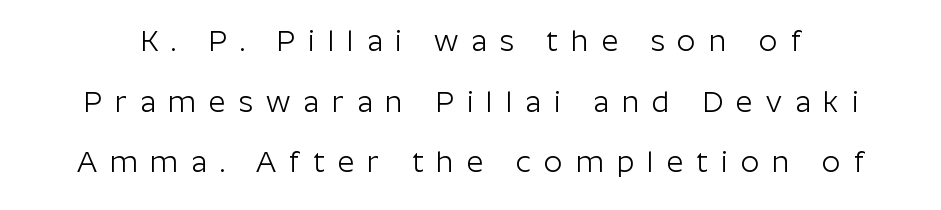
Q: Is the text bold? A: No.
Q: Is the text italic (slanted)? A: No, it is upright.
Q: Is the typeface a serif or a sans-serif typeface? A: Sans-serif.
Q: Is the text underlined? A: No.
Q: Is the spacing between letters normal or unusually wide? A: Unusually wide.
Q: Is the spacing between lines tight, normal or loose? A: Loose.
Q: Width (condensed, normal, or wide)? A: Normal.
Q: Stroke contrast? A: Low.
Q: x-height? A: Medium.
Q: Monospaced? A: No.
